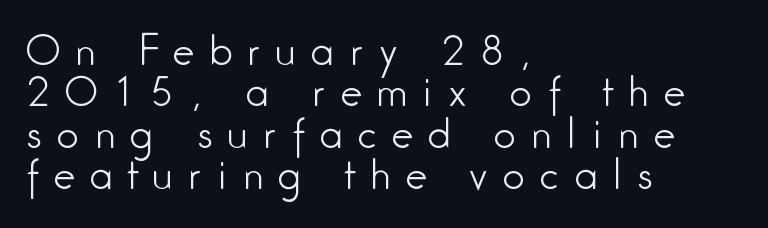
The string is rendered with underlining switched off. Designer's note — italics off, roman on. Left-aligned paragraph, ragged on the right. No feet cap the strokes, marking this as sans-serif type. Horizontal bands of white between lines are thin slivers.
